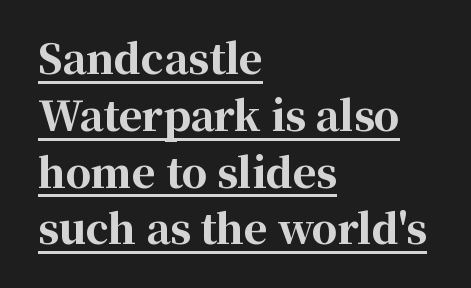
{"serif": "yes", "italic": "no", "bold": "yes", "weight": "bold", "width": "normal", "stroke_contrast": "high", "x_height": "medium", "monospaced": "no", "underline": "yes", "align": "left", "line_spacing": "normal", "line_spacing_ratio": 1.42, "letter_spacing": "normal", "letter_spacing_em": 0.0, "glyph_px": 40}
